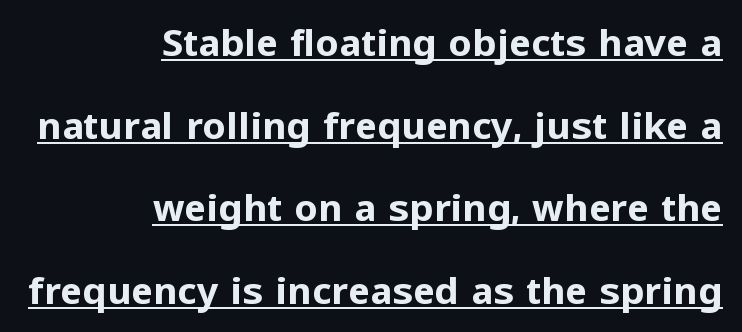
Q: Is the text bold? A: Yes.
Q: Is the text italic (slanted)? A: No, it is upright.
Q: Is the typeface a serif or a sans-serif typeface? A: Sans-serif.
Q: Is the text underlined? A: Yes.
Q: How is the paragraph aligned? A: Right-aligned.
Q: Is the spacing between letters normal or unusually wide? A: Normal.
Q: Is the spacing between lines tight, normal or loose? A: Loose.
Q: Width (condensed, normal, or wide)? A: Normal.
Q: Stroke contrast? A: Low.
Q: x-height? A: Medium.
Q: Monospaced? A: No.
